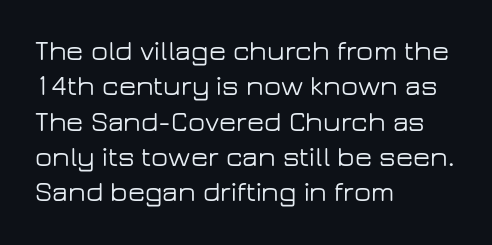
The image shows 28 px wide sans-serif type, upright; set left-aligned, normal line spacing (1.26x), normal letter spacing, not underlined; low stroke contrast and a medium x-height.
